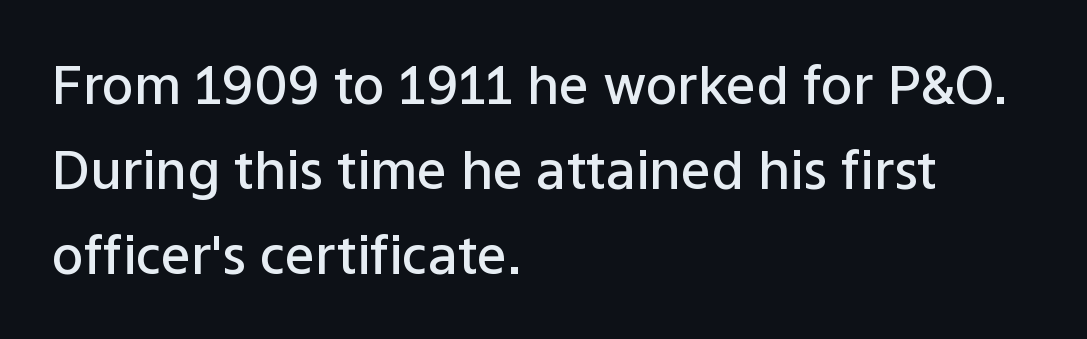
The text was rendered using a sans face with plain stroke endings. Lines of text with bare space underneath. Does the lettering tilt? It doesn't — this is upright. All the whitespace from short lines collects on the right. The rendering uses natural spacing where letterforms have individual widths.
